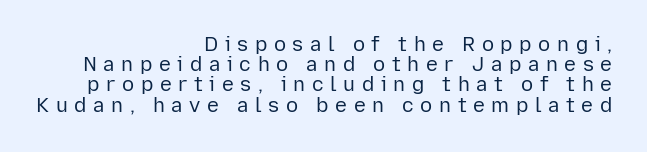
Students, observe: this is what under-led, compact text looks like. Someone cranked the tracking dial way up on this one. Stems and bowls with no extra thickness — not bold. The specimen omits any rule beneath the text block's lines. Casual observation: everything's shoved over to the right. This is roman type, the default non-slanted kind.
